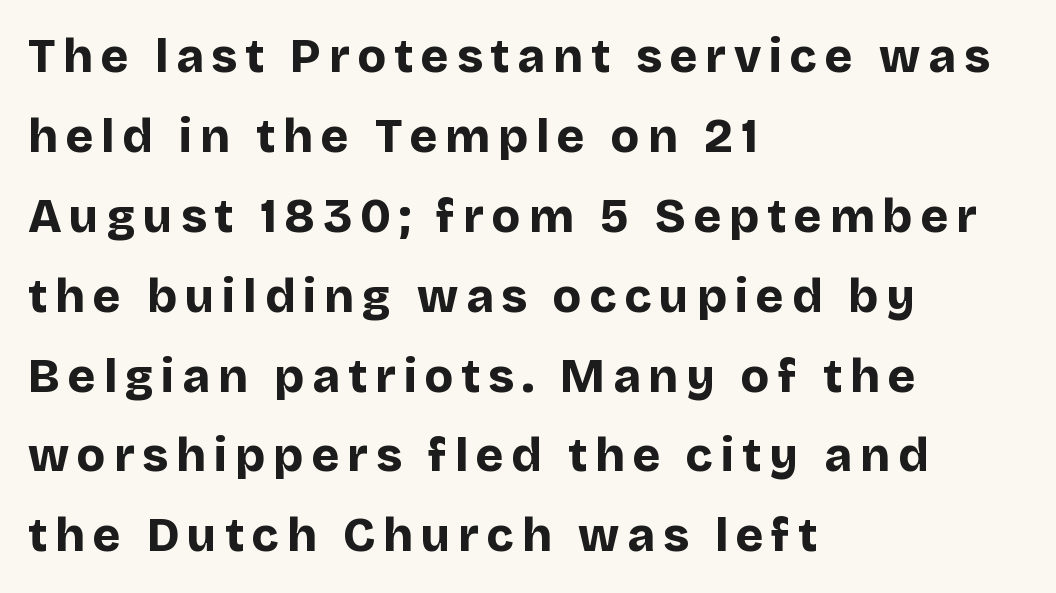
{"serif": "no", "italic": "no", "bold": "yes", "weight": "bold", "width": "normal", "stroke_contrast": "low", "x_height": "large", "monospaced": "no", "underline": "no", "align": "left", "line_spacing": "normal", "line_spacing_ratio": 1.7, "glyph_px": 47}
